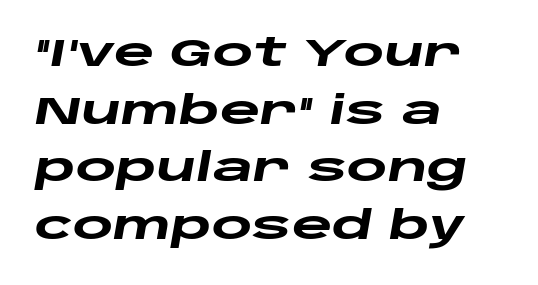
Q: Is the text bold? A: Yes.
Q: Is the text italic (slanted)? A: Yes, it leans right by about 10 degrees.
Q: Is the text underlined? A: No.
Q: How is the paragraph aligned? A: Left-aligned.
Q: Is the spacing between letters normal or unusually wide? A: Normal.
Q: Is the spacing between lines tight, normal or loose? A: Normal.
Q: Width (condensed, normal, or wide)? A: Wide.
Q: Stroke contrast? A: Low.
Q: x-height? A: Large.
Q: Monospaced? A: No.
